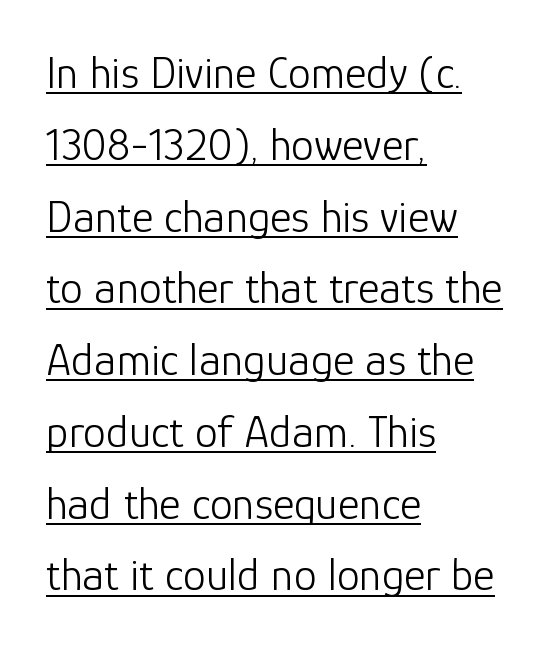
Q: Is the text bold? A: No.
Q: Is the text italic (slanted)? A: No, it is upright.
Q: Is the typeface a serif or a sans-serif typeface? A: Sans-serif.
Q: Is the text underlined? A: Yes.
Q: How is the paragraph aligned? A: Left-aligned.
Q: Is the spacing between letters normal or unusually wide? A: Normal.
Q: Is the spacing between lines tight, normal or loose? A: Normal.
Q: Width (condensed, normal, or wide)? A: Normal.
Q: Stroke contrast? A: Low.
Q: x-height? A: Medium.
Q: Monospaced? A: No.
